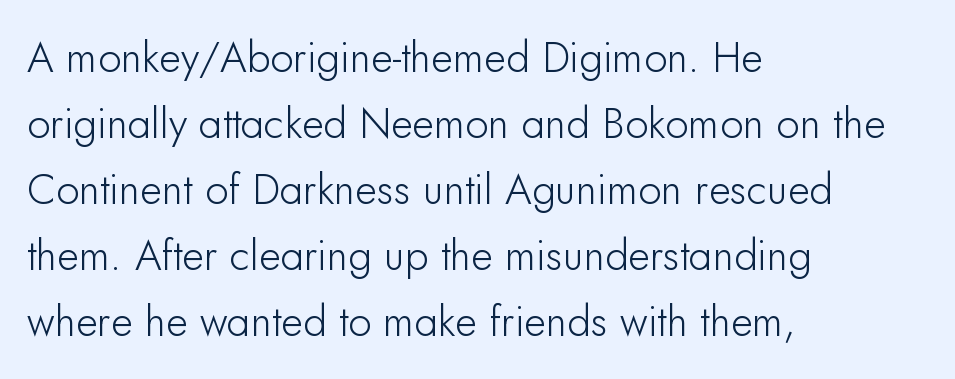
Q: Is the text italic (slanted)? A: No, it is upright.
Q: Is the typeface a serif or a sans-serif typeface? A: Sans-serif.
Q: Is the text underlined? A: No.
Q: How is the paragraph aligned? A: Left-aligned.
Q: Is the spacing between letters normal or unusually wide? A: Normal.
Q: Is the spacing between lines tight, normal or loose? A: Normal.
Q: Width (condensed, normal, or wide)? A: Normal.
Q: Stroke contrast? A: Low.
Q: x-height? A: Small.
Q: Monospaced? A: No.
